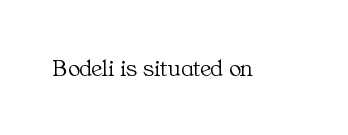
Q: Is the text bold? A: No.
Q: Is the text italic (slanted)? A: No, it is upright.
Q: Is the text underlined? A: No.
Q: Is the spacing between letters normal or unusually wide? A: Normal.
